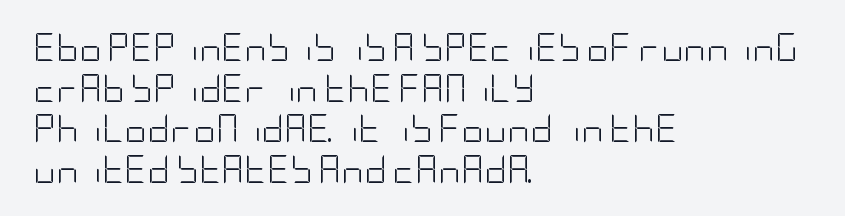
Q: Is the text bold? A: No.
Q: Is the text italic (slanted)? A: No, it is upright.
Q: Is the typeface a serif or a sans-serif typeface? A: Sans-serif.
Q: Is the text underlined? A: No.
Q: How is the paragraph aligned? A: Left-aligned.
Q: Is the spacing between letters normal or unusually wide? A: Normal.
Q: Is the spacing between lines tight, normal or loose? A: Normal.
Q: Width (condensed, normal, or wide)? A: Condensed.
Q: Stroke contrast? A: Low.
Q: x-height? A: Large.
